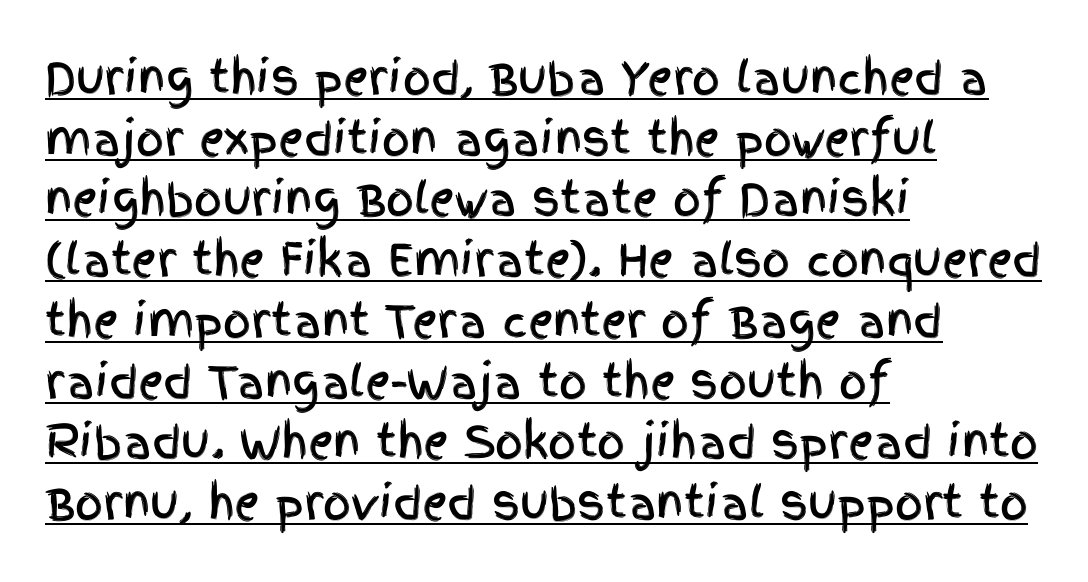
Q: Is the text italic (slanted)? A: No, it is upright.
Q: Is the typeface a serif or a sans-serif typeface? A: Sans-serif.
Q: Is the text underlined? A: Yes.
Q: How is the paragraph aligned? A: Left-aligned.
Q: Is the spacing between letters normal or unusually wide? A: Normal.
Q: Is the spacing between lines tight, normal or loose? A: Normal.
Q: Width (condensed, normal, or wide)? A: Condensed.
Q: x-height? A: Large.
Q: Monospaced? A: No.
